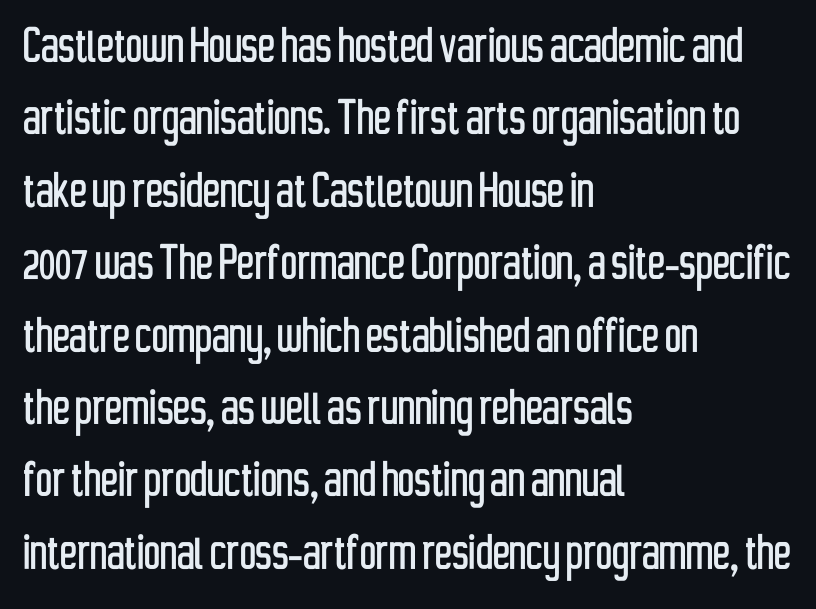
{"serif": "no", "italic": "no", "width": "condensed", "stroke_contrast": "low", "x_height": "medium", "monospaced": "no", "underline": "no", "align": "left", "line_spacing": "normal", "line_spacing_ratio": 1.27, "letter_spacing": "normal", "letter_spacing_em": 0.0, "glyph_px": 57}
